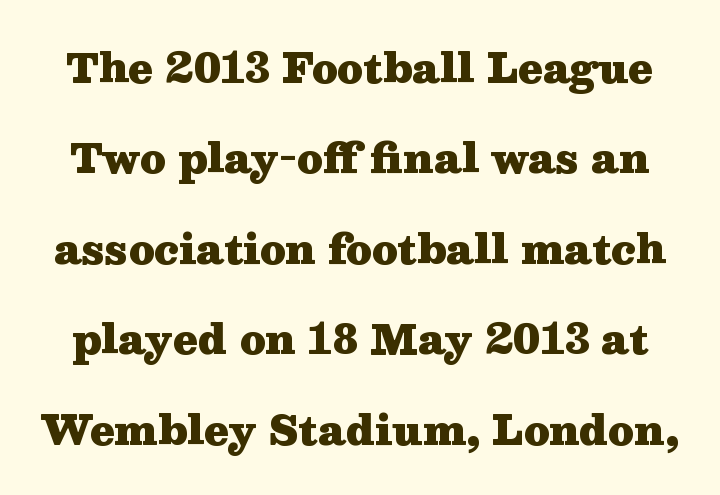
{"serif": "yes", "italic": "no", "bold": "yes", "weight": "heavy", "width": "wide", "stroke_contrast": "medium", "x_height": "medium", "monospaced": "no", "underline": "no", "line_spacing": "loose", "line_spacing_ratio": 2.26, "letter_spacing": "normal", "letter_spacing_em": 0.0, "glyph_px": 40}
